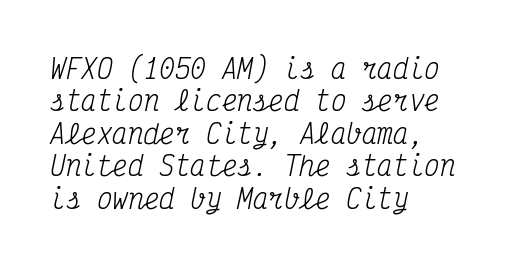
The image shows 26 px text type, italic (leaning right); set left-aligned, normal line spacing (1.25x), normal letter spacing, not underlined.
